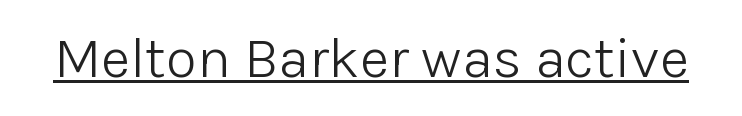
{"serif": "no", "italic": "no", "bold": "no", "weight": "light", "width": "normal", "stroke_contrast": "low", "x_height": "medium", "monospaced": "no", "underline": "yes", "letter_spacing": "normal", "letter_spacing_em": 0.0, "glyph_px": 57}
